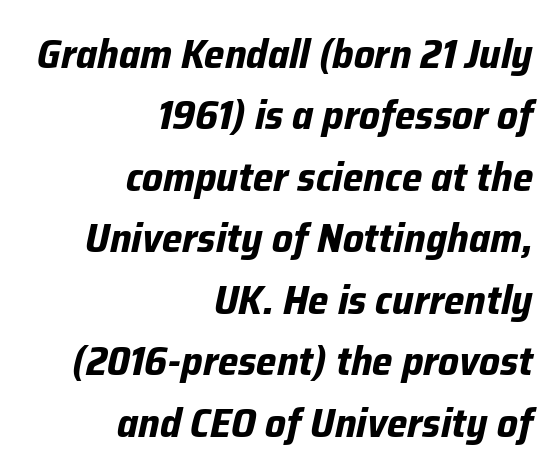
Line ends are locked; line starts wander. The space between consecutive lines is moderate. The baseline area is clear. Note the varied advance widths — an 'i' is clearly narrower than an 'm'. It's the slanting kind of type. Strokes here are thick enough to call this a true bold.
